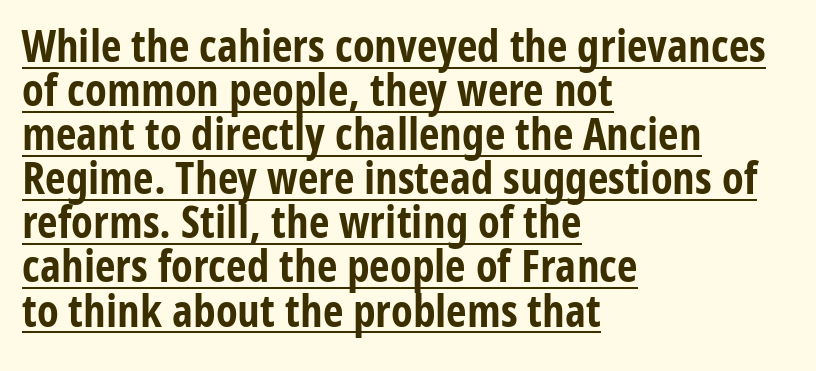
{"serif": "no", "italic": "no", "bold": "yes", "weight": "bold", "width": "condensed", "stroke_contrast": "low", "x_height": "medium", "monospaced": "no", "underline": "yes", "align": "left", "line_spacing": "tight", "line_spacing_ratio": 0.98, "letter_spacing": "normal", "letter_spacing_em": 0.0, "glyph_px": 45}
